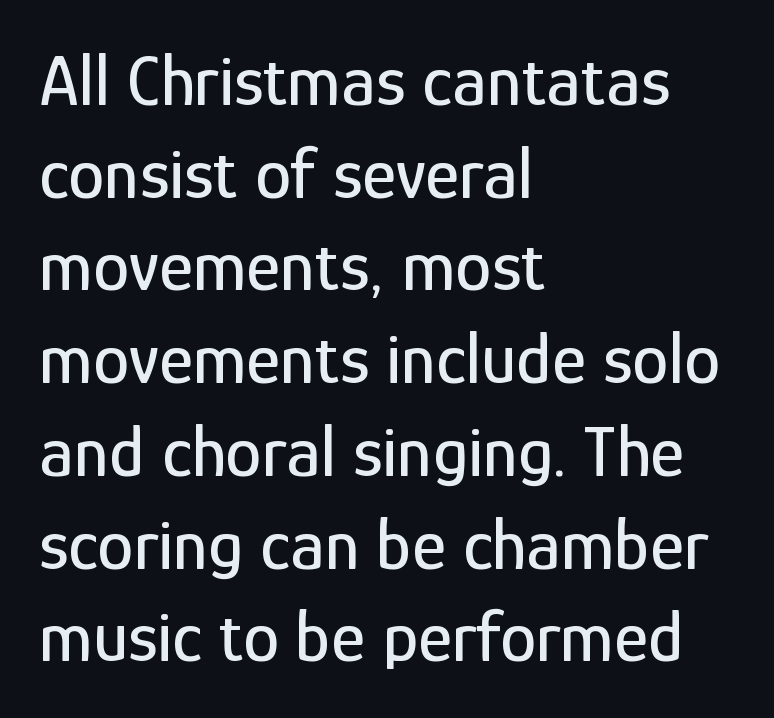
The image shows 73 px condensed sans-serif type, upright; set left-aligned, normal line spacing (1.27x), normal letter spacing, not underlined; low stroke contrast and a medium x-height.
